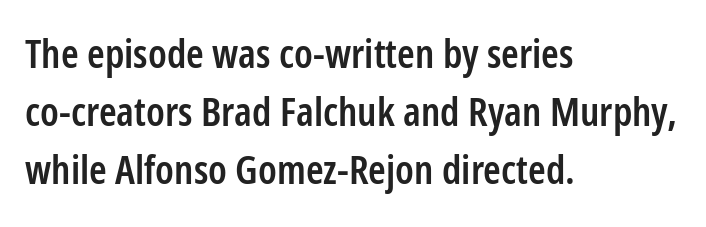
The image shows 40 px semibold, condensed sans-serif type, upright; set left-aligned, normal line spacing (1.45x), normal letter spacing, not underlined; low stroke contrast and a medium x-height.
